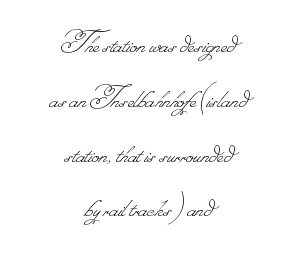
Does the copy run flush right? No — it is centered line by line. Is this a fixed-width face? No — the glyphs have proportional, varying widths. Compared with typical body copy, the letter spacing here is the same. Summary of vertical rhythm: regular, with standard interline spacing.
